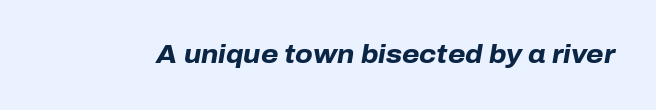
Emphasis by weight is at full strength: bold. Observe the lean: these are italic letterforms. Underlining? Definitely not there. Observe the ordinary spacing: letters are neighbours, not strangers.
